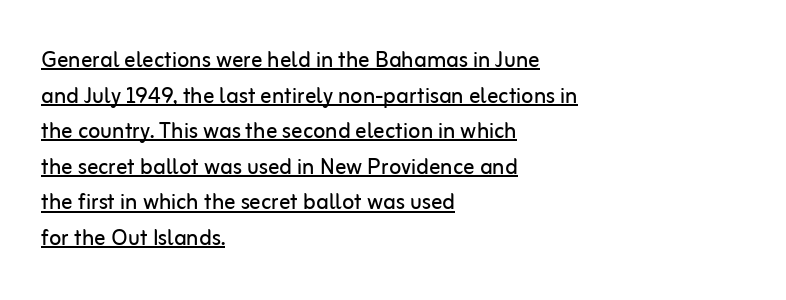
Q: Is the text bold? A: No.
Q: Is the text italic (slanted)? A: No, it is upright.
Q: Is the typeface a serif or a sans-serif typeface? A: Sans-serif.
Q: Is the text underlined? A: Yes.
Q: How is the paragraph aligned? A: Left-aligned.
Q: Is the spacing between letters normal or unusually wide? A: Normal.
Q: Is the spacing between lines tight, normal or loose? A: Normal.
Q: Width (condensed, normal, or wide)? A: Normal.
Q: Stroke contrast? A: Low.
Q: x-height? A: Medium.
Q: Monospaced? A: No.
